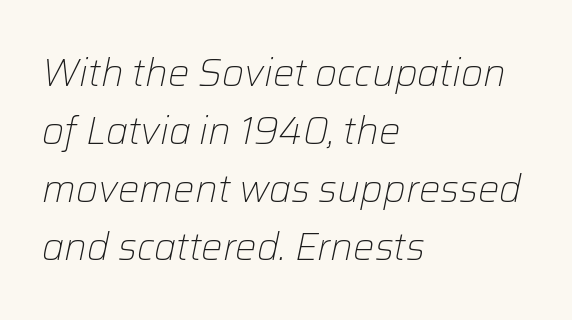
How are the letters spaced? Ordinarily, with no added tracking. Ink coverage per letter is moderate at most. The designer left line spacing at the default. The face used here is proportionally spaced, like ordinary book or web type.
